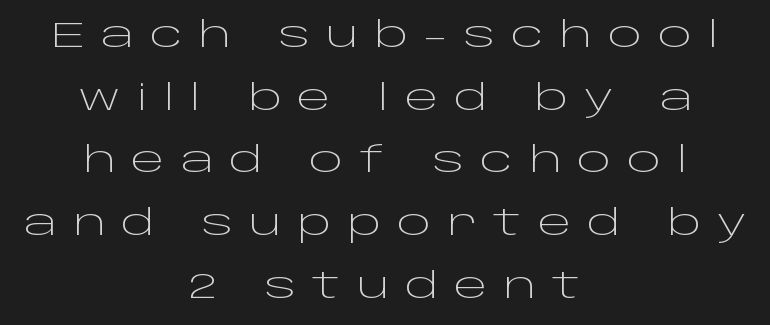
The image shows 36 px light, wide sans-serif type, upright; set centered, line spacing 1.74x, unusually wide letter spacing (+0.44 em), not underlined; low stroke contrast and a large x-height.
